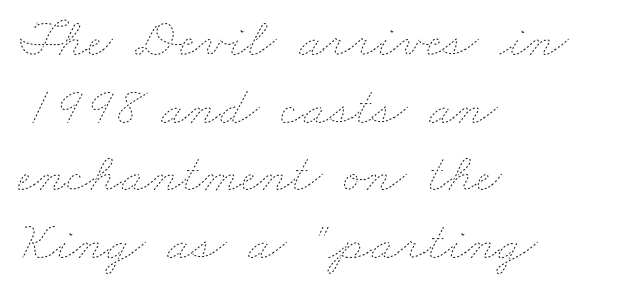
Beneath every word, the page is bare. Note the varied advance widths — an 'i' is clearly narrower than an 'm'. Is the letter spacing exaggerated? No — it looks like the ordinary default. Is this a heavy cut? Hardly; it is regular or lighter. If you drew a ruler down the left edge, every line would touch it.
